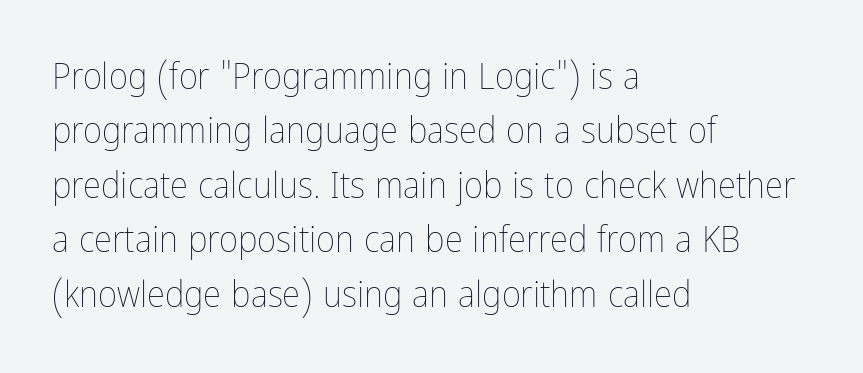
Every character sits straight up, as roman type does. Anything drawn beneath the words? Only blank space. Spacing between characters is what you'd get straight out of the box. A quiet, ordinary-to-light weight characterises the typeface.
